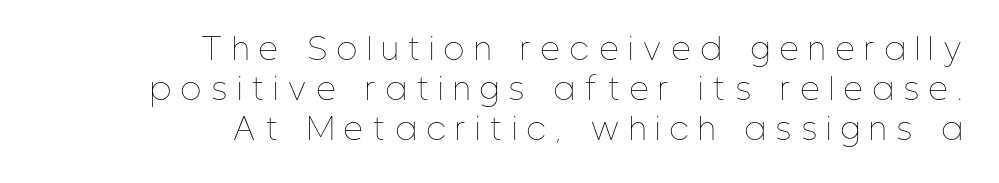
{"italic": "no", "bold": "no", "weight": "thin", "width": "condensed", "stroke_contrast": "low", "x_height": "medium", "monospaced": "no", "underline": "no", "align": "right", "line_spacing": "normal", "line_spacing_ratio": 1.34, "letter_spacing": "wide", "letter_spacing_em": 0.35, "glyph_px": 30}
